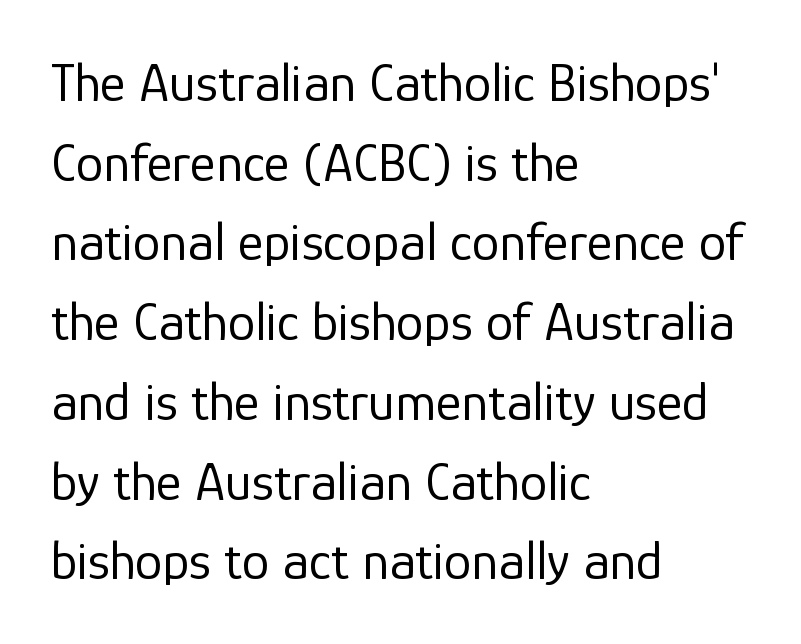
The passage shown has conventional tracking throughout. Check where the strokes stop: nothing finishes them off — pure sans. Weight: not bold — regular or lighter. Horizontally, the lines are justified to the leading edge only. This sample has the flowing, uneven cadence of proportional lettering. Italic? Not at all — the glyphs are vertical.
